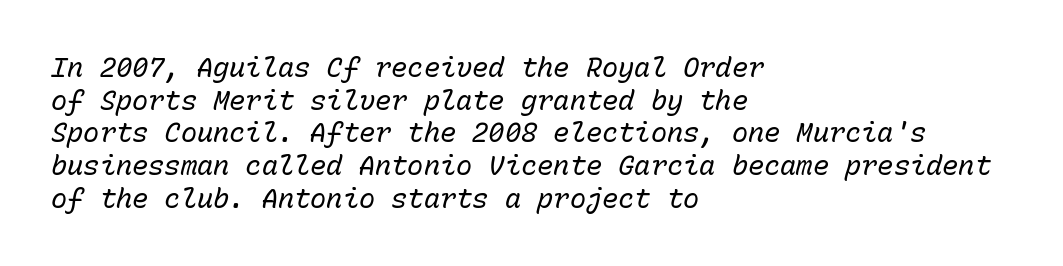
The image shows 27 px text type, italic (leaning right); set left-aligned, line spacing 1.21x, normal letter spacing, not underlined.
